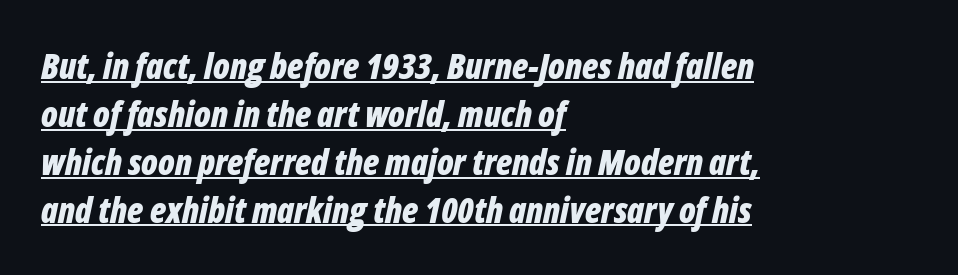
{"italic": "yes", "lean": "right", "slant_degrees": 12, "bold": "yes", "weight": "bold", "width": "condensed", "stroke_contrast": "low", "x_height": "medium", "monospaced": "no", "underline": "yes", "align": "left", "line_spacing": "normal", "line_spacing_ratio": 1.37, "letter_spacing": "normal", "letter_spacing_em": 0.0, "glyph_px": 35}
